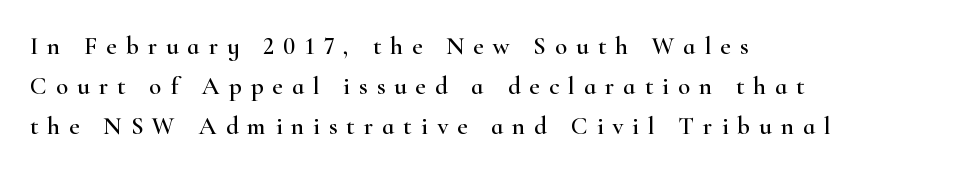
{"italic": "no", "underline": "no", "align": "left", "line_spacing": "normal", "line_spacing_ratio": 1.6, "letter_spacing": "wide", "letter_spacing_em": 0.36, "glyph_px": 25}
